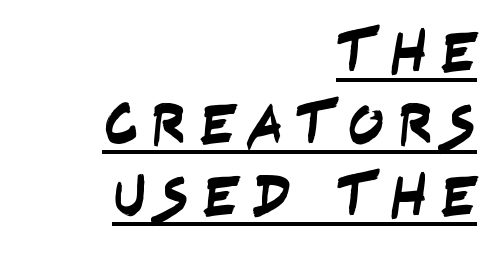
The image shows 60 px condensed sans-serif type; set right-aligned, line spacing 1.2x, unusually wide letter spacing (+0.21 em), underlined; low stroke contrast and a large x-height.
